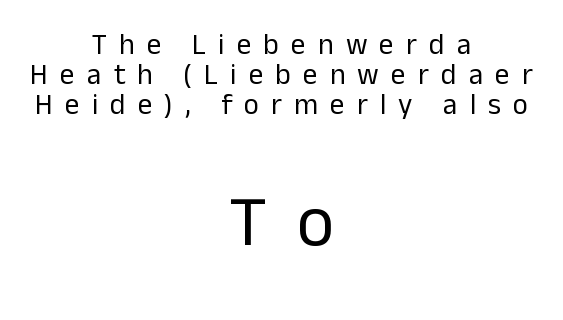
Q: Is the text bold? A: No.
Q: Is the text italic (slanted)? A: No, it is upright.
Q: Is the typeface a serif or a sans-serif typeface? A: Sans-serif.
Q: Is the text underlined? A: No.
Q: How is the paragraph aligned? A: Centered.
Q: Is the spacing between letters normal or unusually wide? A: Unusually wide.
Q: Is the spacing between lines tight, normal or loose? A: Tight.
Q: Which block of text is set in a larger size, the first (top) or the second (bottom)? A: The second (bottom) one.
Q: Width (condensed, normal, or wide)? A: Normal.
Q: Stroke contrast? A: Low.
Q: x-height? A: Medium.
Q: Monospaced? A: No.
